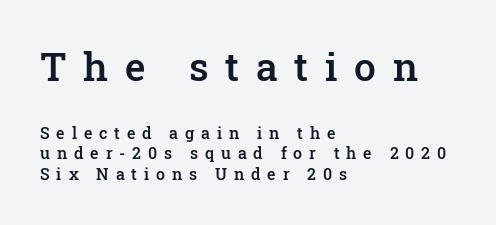
{"serif": "yes", "italic": "no", "bold": "semi", "weight": "semibold", "width": "normal", "stroke_contrast": "low", "x_height": "medium", "monospaced": "no", "underline": "no", "align": "left", "line_spacing": "normal", "line_spacing_ratio": 1.29, "letter_spacing": "wide", "letter_spacing_em": 0.43, "larger_block": "first", "size_ratio": 2.44, "glyph_px": 39}
